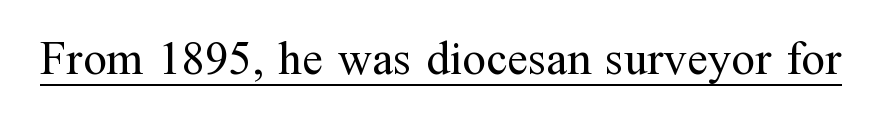
{"serif": "yes", "italic": "no", "bold": "no", "weight": "regular", "width": "normal", "stroke_contrast": "medium", "x_height": "medium", "monospaced": "no", "underline": "yes", "letter_spacing": "normal", "letter_spacing_em": 0.0, "glyph_px": 47}
